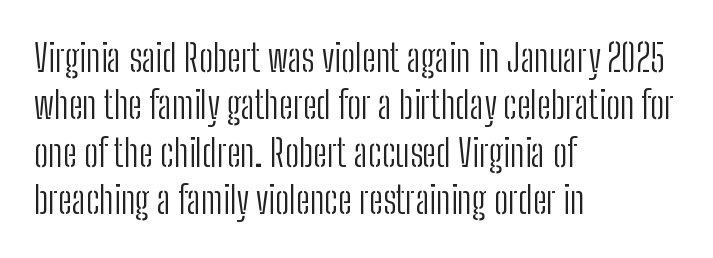
{"serif": "no", "italic": "no", "bold": "no", "weight": "light", "width": "condensed", "stroke_contrast": "low", "x_height": "medium", "monospaced": "no", "underline": "no", "align": "left", "line_spacing": "normal", "line_spacing_ratio": 1.25, "letter_spacing": "normal", "letter_spacing_em": 0.0, "glyph_px": 38}
